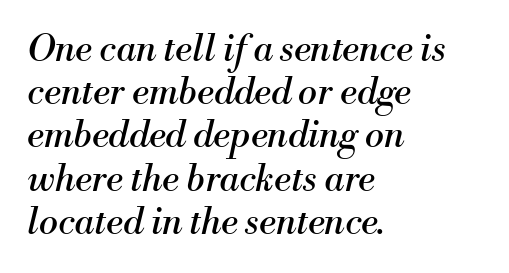
The image shows 36 px regular-weight serif type, italic (leaning right); set left-aligned, line spacing 1.2x, normal letter spacing, not underlined; medium stroke contrast and a small x-height.
